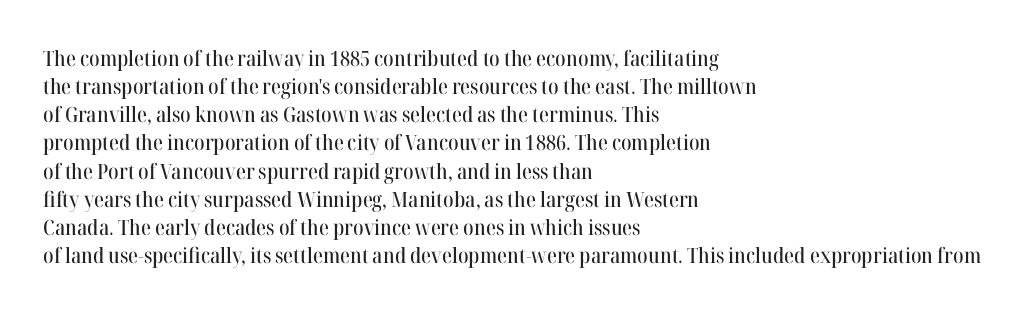
Teacher's note: observe the even left margin — that is flush-left alignment. No italicization has been applied; the sample stays upright. Clear beneath every line of the passage. Honestly, the letter spacing is just normal — you wouldn't notice it. A typesetter would call this leading conventional body-copy spacing.
